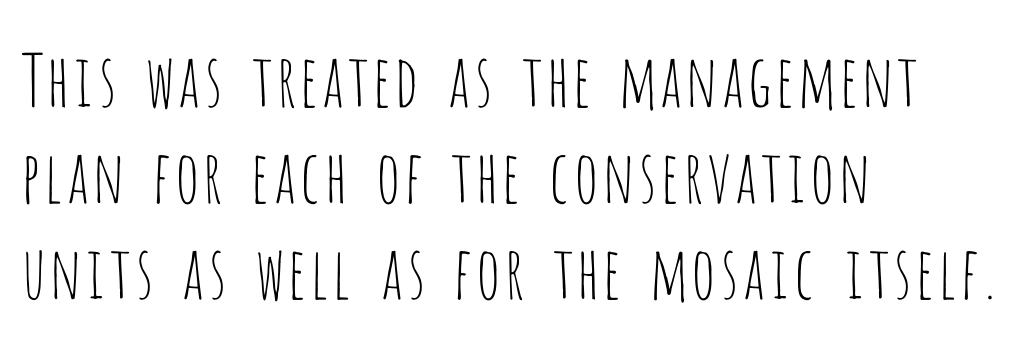
The image shows 72 px thin, condensed sans-serif type, upright; set left-aligned, normal line spacing (1.33x), normal letter spacing, not underlined; low stroke contrast and a large x-height.
